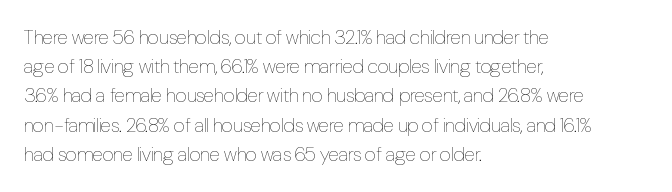
{"italic": "no", "bold": "no", "underline": "no", "align": "left", "line_spacing": "normal", "line_spacing_ratio": 1.46, "letter_spacing": "normal", "letter_spacing_em": 0.0, "glyph_px": 20}
